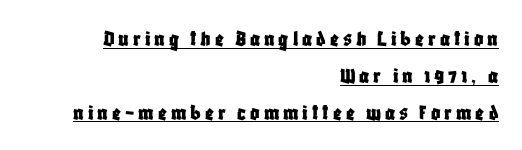
Q: Is the text italic (slanted)? A: No, it is upright.
Q: Is the text underlined? A: Yes.
Q: How is the paragraph aligned? A: Right-aligned.
Q: Is the spacing between lines tight, normal or loose? A: Normal.
